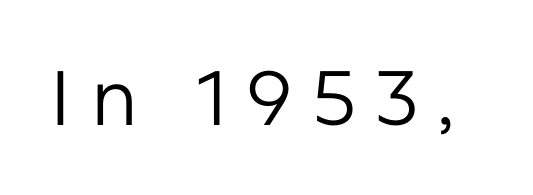
{"serif": "no", "italic": "no", "bold": "no", "weight": "regular", "width": "normal", "stroke_contrast": "low", "x_height": "medium", "monospaced": "no", "underline": "no", "letter_spacing": "wide", "letter_spacing_em": 0.25, "glyph_px": 77}
